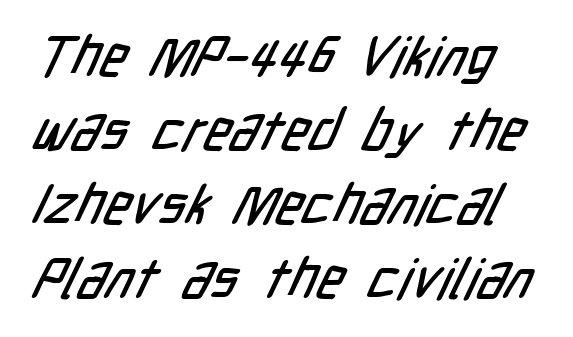
Q: Is the typeface a serif or a sans-serif typeface? A: Sans-serif.
Q: Is the text underlined? A: No.
Q: How is the paragraph aligned? A: Left-aligned.
Q: Is the spacing between letters normal or unusually wide? A: Normal.
Q: Is the spacing between lines tight, normal or loose? A: Normal.
Q: Width (condensed, normal, or wide)? A: Condensed.
Q: Stroke contrast? A: Low.
Q: x-height? A: Medium.
Q: Monospaced? A: No.
